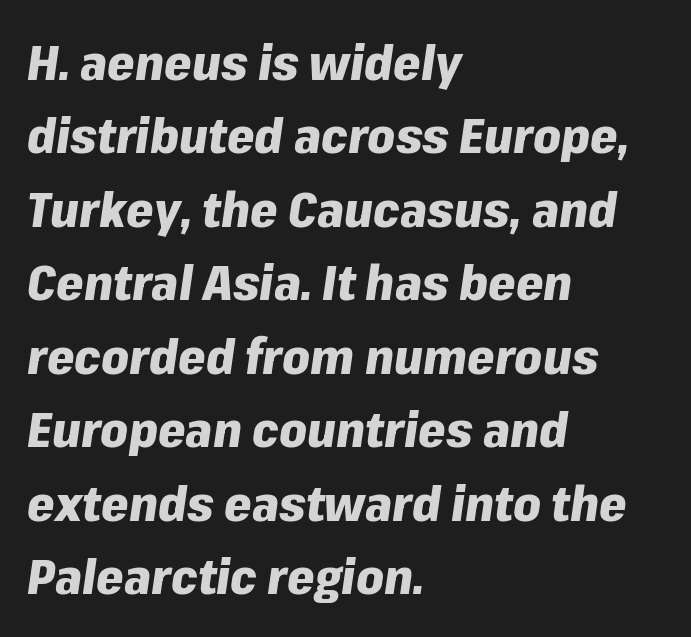
Casual observation: everything's shoved over to the left. Yep, that's italic — everything's leaning. The designer left line spacing at the default. Proportional: the letters do not fall into vertical columns. Words float on clear page, feet unadorned.
